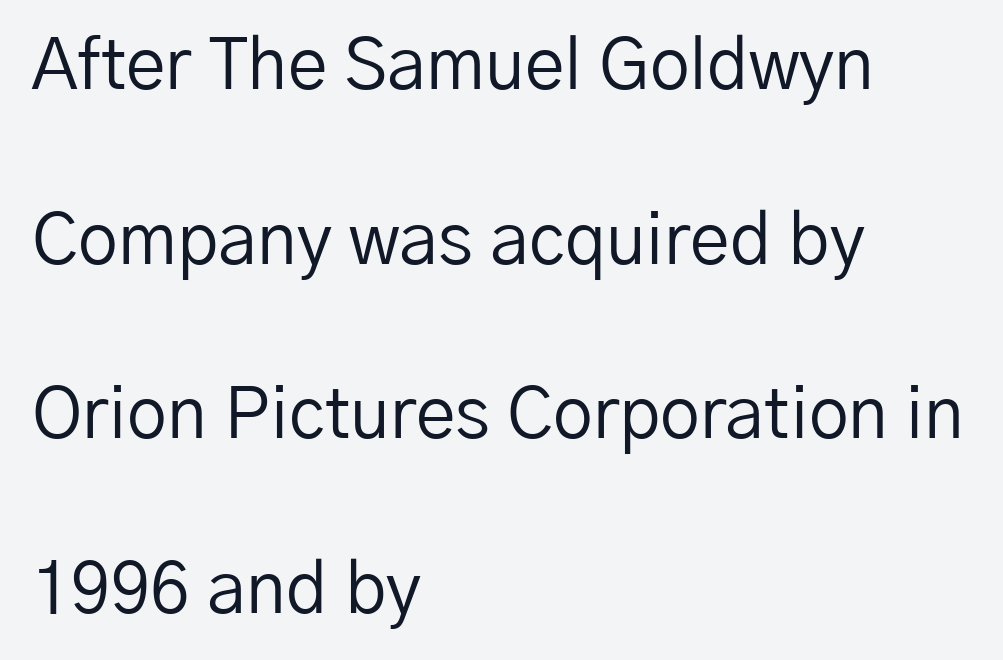
Q: Is the text bold? A: No.
Q: Is the text italic (slanted)? A: No, it is upright.
Q: Is the typeface a serif or a sans-serif typeface? A: Sans-serif.
Q: Is the text underlined? A: No.
Q: How is the paragraph aligned? A: Left-aligned.
Q: Is the spacing between letters normal or unusually wide? A: Normal.
Q: Is the spacing between lines tight, normal or loose? A: Loose.
Q: Width (condensed, normal, or wide)? A: Normal.
Q: Stroke contrast? A: Low.
Q: x-height? A: Medium.
Q: Monospaced? A: No.
